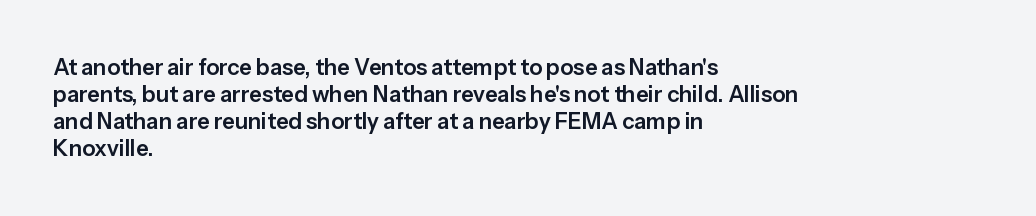
{"italic": "no", "underline": "no", "align": "left", "line_spacing_ratio": 1.23, "letter_spacing": "normal", "letter_spacing_em": 0.0, "glyph_px": 22}
